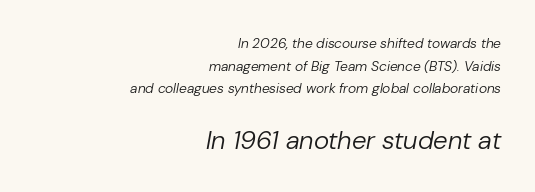
{"italic": "yes", "lean": "right", "slant_degrees": 10, "bold": "no", "underline": "no", "align": "right", "line_spacing": "normal", "line_spacing_ratio": 1.62, "letter_spacing": "normal", "letter_spacing_em": 0.0, "larger_block": "second", "size_ratio": 1.86, "glyph_px": 26}
